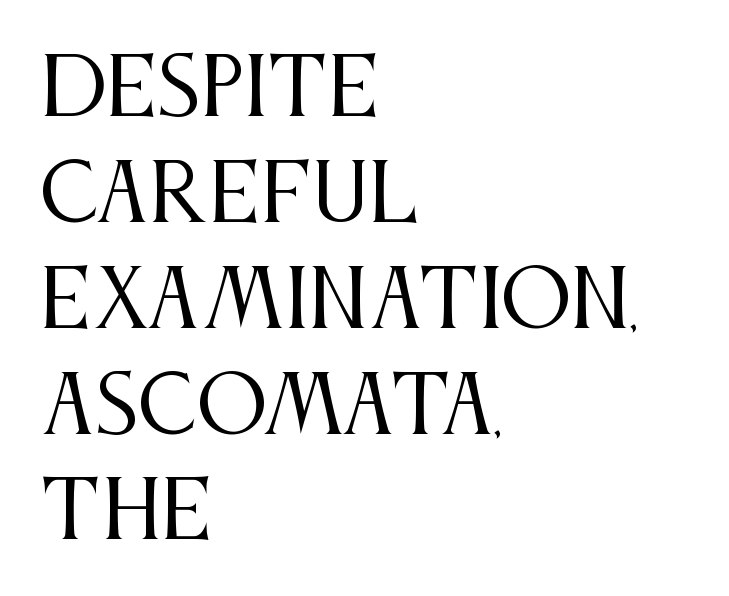
{"serif": "yes", "italic": "no", "bold": "no", "weight": "regular", "width": "condensed", "stroke_contrast": "medium", "x_height": "large", "monospaced": "no", "underline": "no", "align": "left", "line_spacing": "normal", "line_spacing_ratio": 1.34, "letter_spacing": "normal", "letter_spacing_em": 0.0, "glyph_px": 79}
